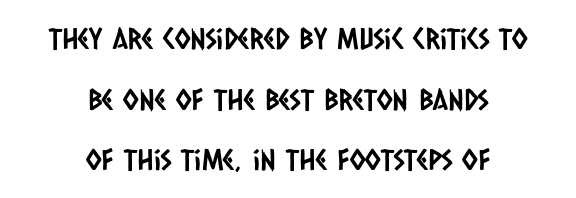
The image shows 29 px condensed sans-serif type; set centered, loose line spacing (2.09x), normal letter spacing, not underlined; low stroke contrast and a large x-height.
